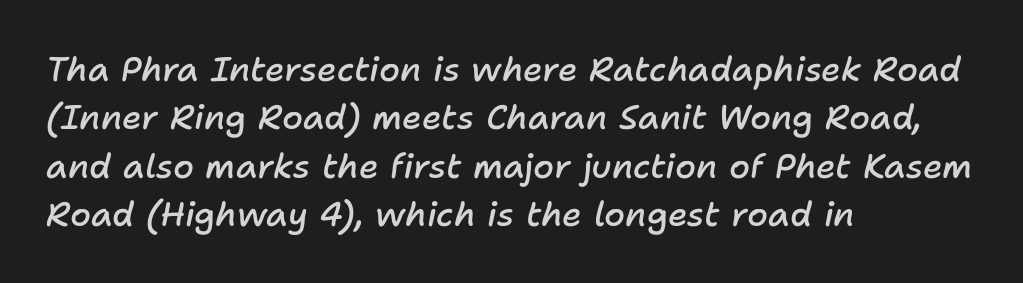
A student would call this left alignment; a typographer would say flush left, rag right. The letters sit at their default tracking, neither squeezed nor spread. The passage shown is semibold, sitting just below true bold. Compared with ordinary roman type, these characters are visibly tilted. Beneath every word, the page is bare. Looks like regular typesetting: each glyph gets only the width it needs.
